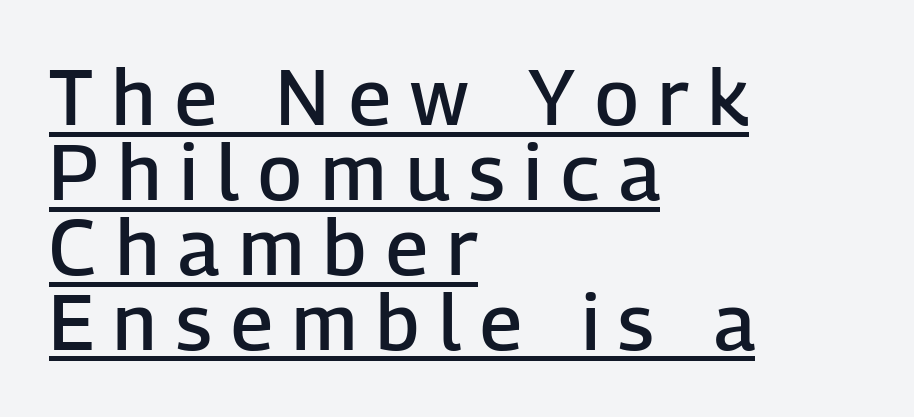
Q: Is the text bold? A: Semi-bold.
Q: Is the text italic (slanted)? A: No, it is upright.
Q: Is the typeface a serif or a sans-serif typeface? A: Sans-serif.
Q: Is the text underlined? A: Yes.
Q: How is the paragraph aligned? A: Left-aligned.
Q: Is the spacing between letters normal or unusually wide? A: Unusually wide.
Q: Is the spacing between lines tight, normal or loose? A: Tight.
Q: Width (condensed, normal, or wide)? A: Normal.
Q: Stroke contrast? A: Low.
Q: x-height? A: Medium.
Q: Monospaced? A: No.
